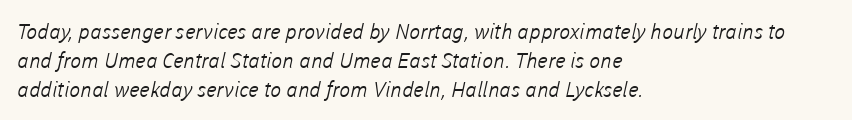
Summary of weight: not heavy and not bold. Type without underlining. You could call the tracking neutral — neither tight nor loose. Leading: standard.
